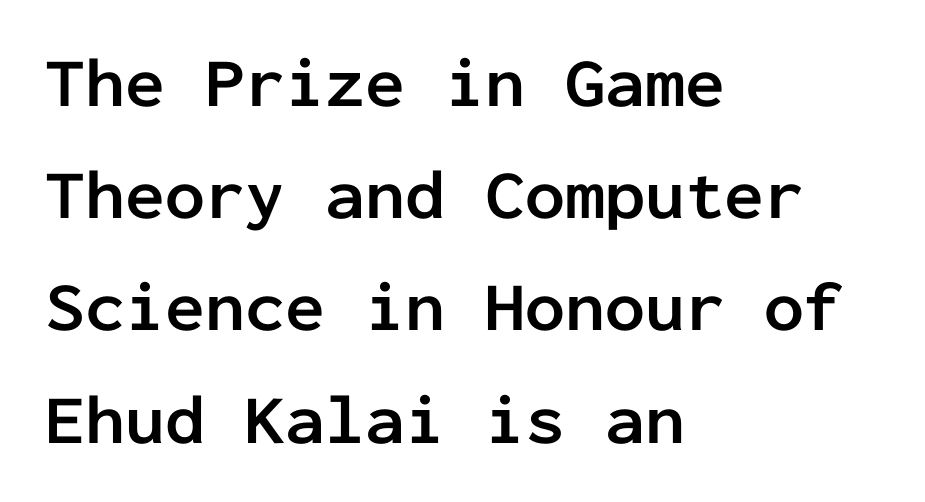
{"serif": "no", "italic": "no", "bold": "yes", "weight": "semibold", "width": "normal", "stroke_contrast": "low", "x_height": "medium", "monospaced": "yes", "underline": "no", "align": "left", "line_spacing": "normal", "line_spacing_ratio": 1.58, "letter_spacing": "normal", "letter_spacing_em": 0.0, "glyph_px": 71}
